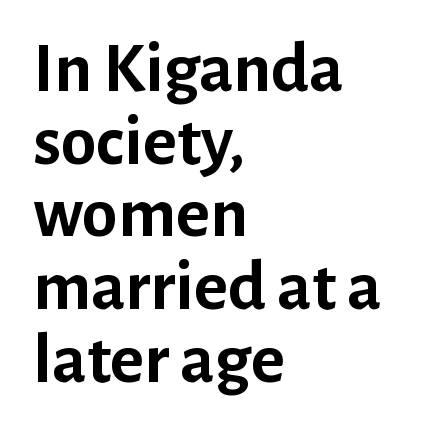
Q: Is the text bold? A: Yes.
Q: Is the text italic (slanted)? A: No, it is upright.
Q: Is the typeface a serif or a sans-serif typeface? A: Sans-serif.
Q: Is the text underlined? A: No.
Q: How is the paragraph aligned? A: Left-aligned.
Q: Is the spacing between letters normal or unusually wide? A: Normal.
Q: Is the spacing between lines tight, normal or loose? A: Tight.
Q: Width (condensed, normal, or wide)? A: Normal.
Q: Stroke contrast? A: Low.
Q: x-height? A: Medium.
Q: Monospaced? A: No.
